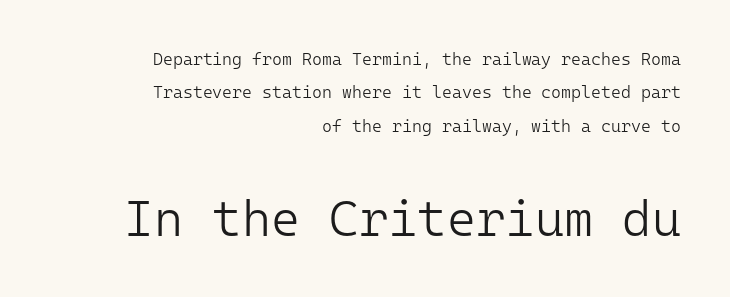
Q: Is the text bold? A: No.
Q: Is the text italic (slanted)? A: No, it is upright.
Q: Is the typeface a serif or a sans-serif typeface? A: Sans-serif.
Q: Is the text underlined? A: No.
Q: How is the paragraph aligned? A: Right-aligned.
Q: Is the spacing between letters normal or unusually wide? A: Normal.
Q: Is the spacing between lines tight, normal or loose? A: Loose.
Q: Which block of text is set in a larger size, the first (top) or the second (bottom)? A: The second (bottom) one.
Q: Width (condensed, normal, or wide)? A: Normal.
Q: Stroke contrast? A: Low.
Q: x-height? A: Medium.
Q: Monospaced? A: Yes.
